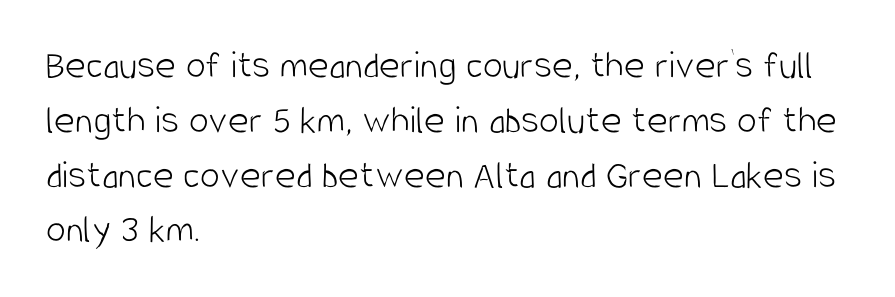
Weight class: somewhere from thin through regular. Reading down the block, your eye returns to a fixed left position each line. This sample has the flowing, uneven cadence of proportional lettering. The characters display no serif detailing; their extremities are plain.
